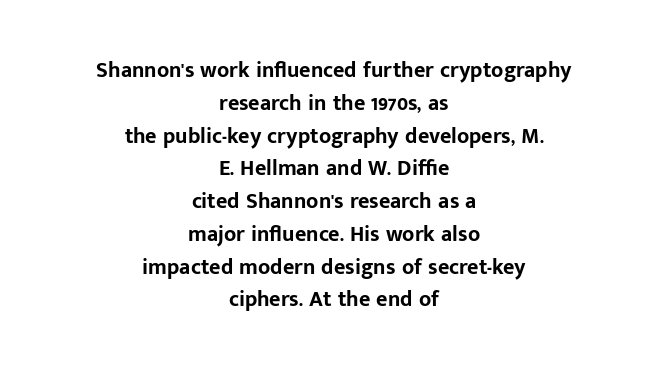
Q: Is the text bold? A: Yes.
Q: Is the text italic (slanted)? A: No, it is upright.
Q: Is the text underlined? A: No.
Q: How is the paragraph aligned? A: Centered.
Q: Is the spacing between letters normal or unusually wide? A: Normal.
Q: Is the spacing between lines tight, normal or loose? A: Normal.
